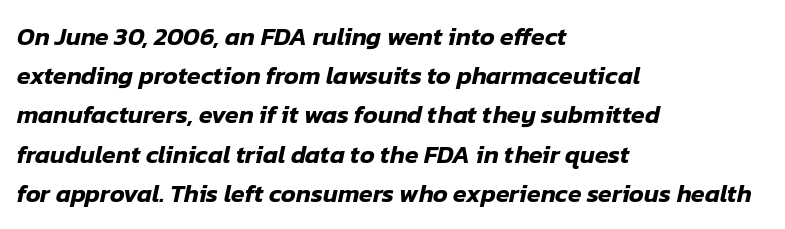
{"italic": "yes", "lean": "right", "slant_degrees": 12, "underline": "no", "align": "left", "line_spacing": "normal", "line_spacing_ratio": 1.57, "letter_spacing": "normal", "letter_spacing_em": 0.0, "glyph_px": 25}
